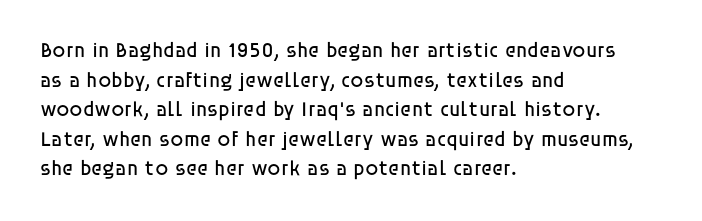
Quick note: underline off. Do the letters lean? They stand straight. The text block is weighted toward the left margin, trailing off unevenly rightward. This rendering leaves character spacing at its baseline value. Vertical spacing — default.
